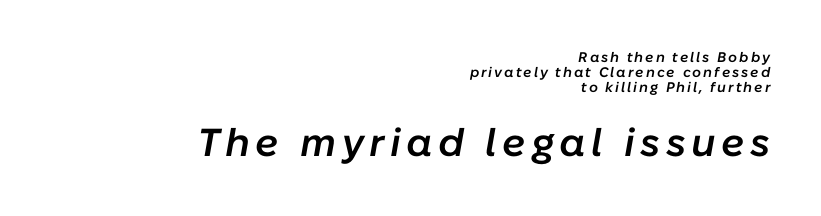
The image shows 39 px semibold type, italic (leaning right); set right-aligned, tight line spacing (1.07x), not underlined; the second (bottom) block is 2.79x larger; low stroke contrast and a medium x-height.
